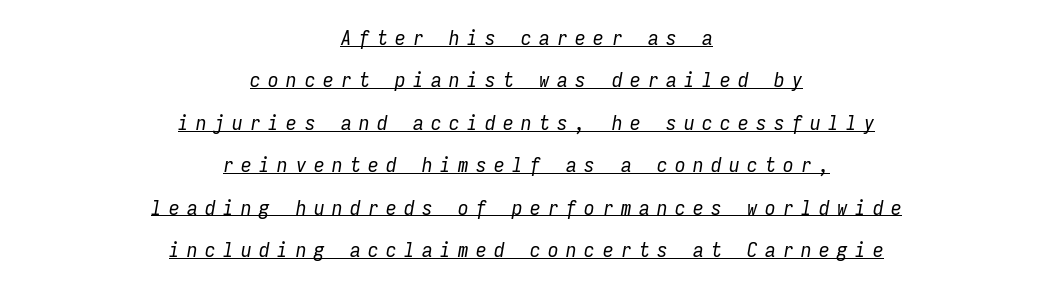
The lettering is marked with a stroke running underneath it. Caption: expanded tracking, letters set apart. Is the type slanted? Yes — the strokes lean at a clear angle. On a weight scale, this lands at 450 or below.
